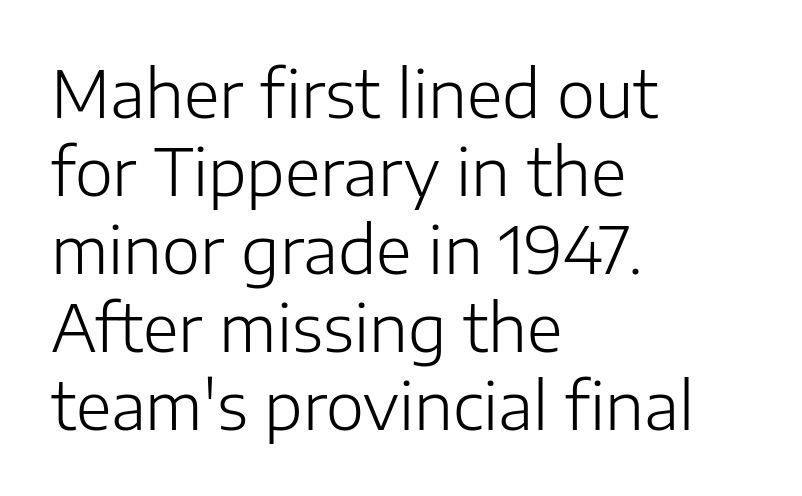
{"serif": "no", "italic": "no", "bold": "no", "weight": "light", "width": "normal", "stroke_contrast": "low", "x_height": "medium", "monospaced": "no", "underline": "no", "align": "left", "line_spacing_ratio": 1.2, "letter_spacing": "normal", "letter_spacing_em": 0.0, "glyph_px": 65}
